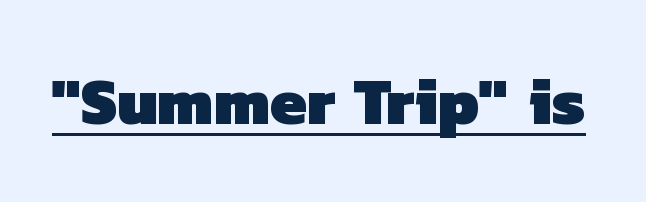
Q: Is the text bold? A: Yes.
Q: Is the typeface a serif or a sans-serif typeface? A: Sans-serif.
Q: Is the text underlined? A: Yes.
Q: Is the spacing between letters normal or unusually wide? A: Normal.
Q: Width (condensed, normal, or wide)? A: Normal.
Q: Stroke contrast? A: Low.
Q: x-height? A: Medium.
Q: Monospaced? A: No.
